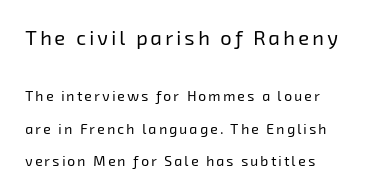
{"bold": "no", "underline": "no", "line_spacing": "loose", "line_spacing_ratio": 2.32, "larger_block": "first", "size_ratio": 1.43, "glyph_px": 20}
